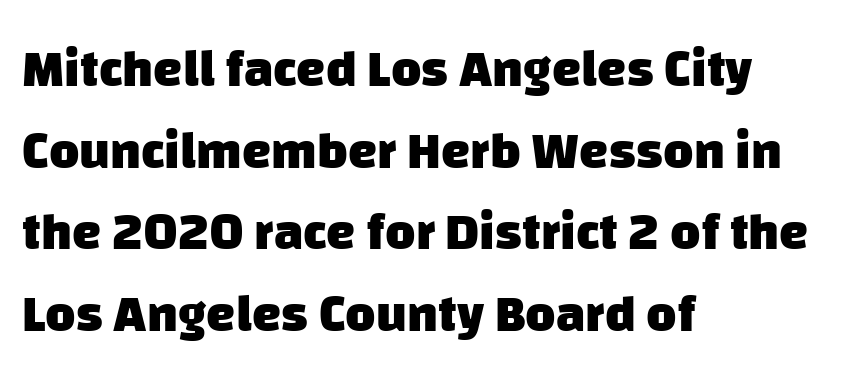
The image shows 52 px heavy sans-serif type; set left-aligned, normal line spacing (1.57x), normal letter spacing, not underlined; low stroke contrast and a large x-height.
